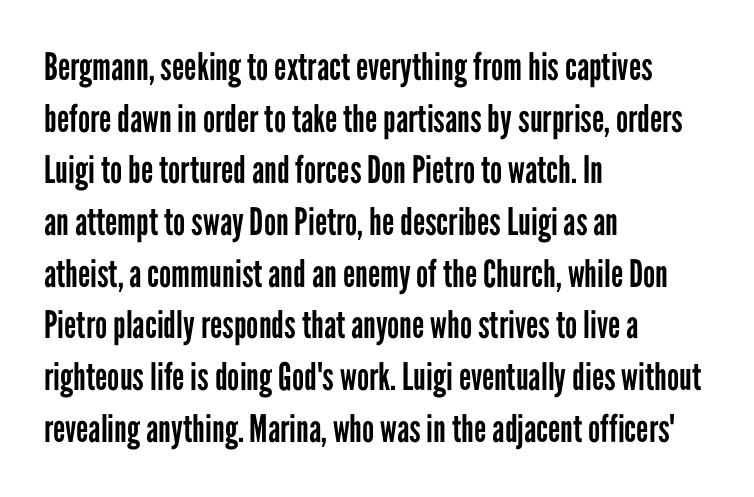
Q: Is the text bold? A: No.
Q: Is the text italic (slanted)? A: No, it is upright.
Q: Is the typeface a serif or a sans-serif typeface? A: Sans-serif.
Q: Is the text underlined? A: No.
Q: How is the paragraph aligned? A: Left-aligned.
Q: Is the spacing between letters normal or unusually wide? A: Normal.
Q: Is the spacing between lines tight, normal or loose? A: Normal.
Q: Width (condensed, normal, or wide)? A: Condensed.
Q: Stroke contrast? A: Low.
Q: x-height? A: Medium.
Q: Monospaced? A: No.
